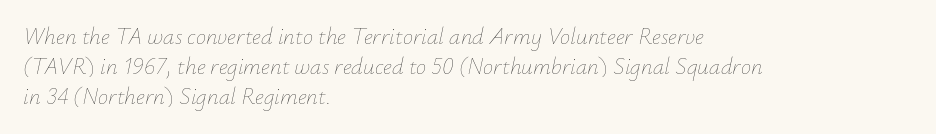
{"italic": "yes", "lean": "right", "slant_degrees": 12, "bold": "no", "underline": "no", "align": "left", "line_spacing": "normal", "line_spacing_ratio": 1.3, "letter_spacing": "normal", "letter_spacing_em": 0.0, "glyph_px": 23}
